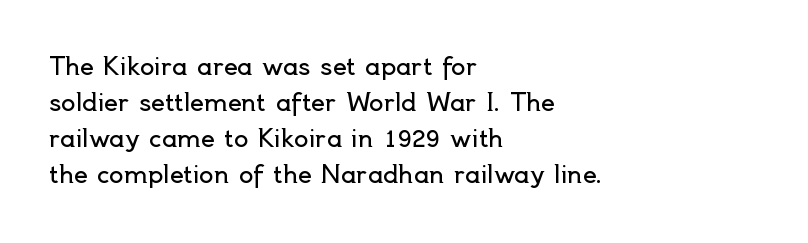
The image shows 24 px text type, upright; set left-aligned, normal line spacing (1.5x), normal letter spacing, not underlined.
